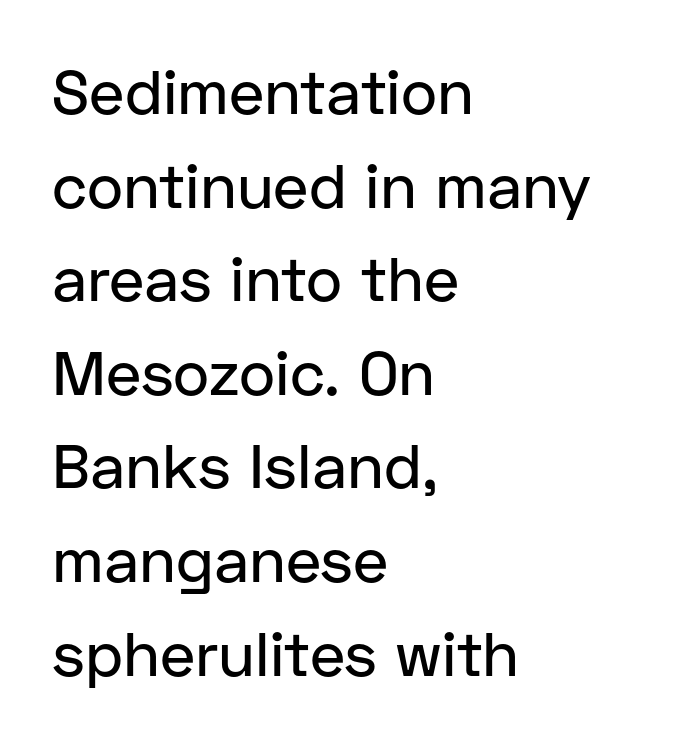
Letterform terminals end flat and unadorned throughout the passage. No italicization has been applied; the sample stays upright. Vertical spacing — default. Horizontal alignment here is leftward, the default for most running prose. Just letters on the line, the space beneath them empty. The face used here is proportionally spaced, like ordinary book or web type.
